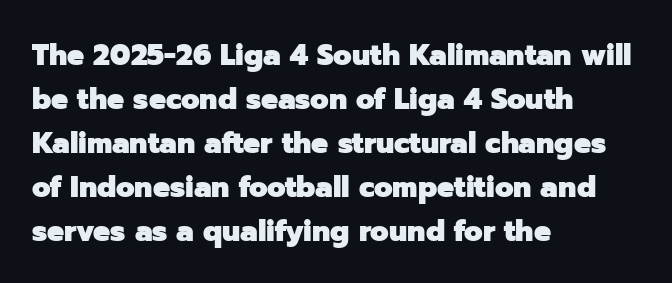
{"serif": "no", "italic": "no", "bold": "yes", "weight": "heavy", "width": "normal", "stroke_contrast": "low", "x_height": "medium", "monospaced": "no", "underline": "no", "align": "left", "line_spacing": "normal", "line_spacing_ratio": 1.47, "letter_spacing": "normal", "letter_spacing_em": 0.0, "glyph_px": 30}
